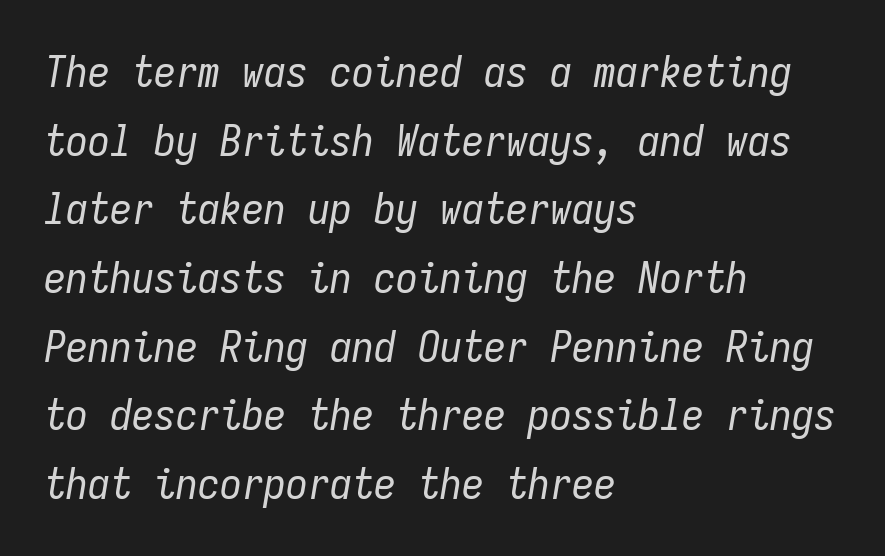
The image shows 44 px regular-weight, condensed type, italic (leaning right), monospaced; set left-aligned, normal line spacing (1.56x), normal letter spacing, not underlined; low stroke contrast and a medium x-height.
